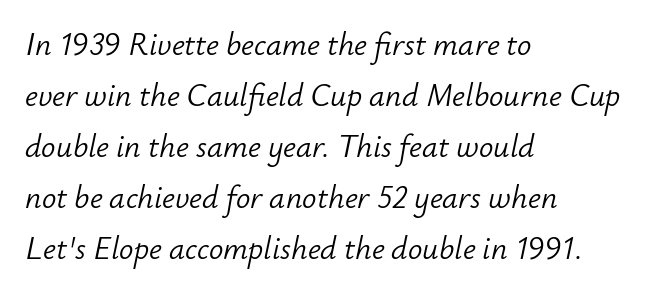
The image shows 32 px light type, italic (leaning right); set left-aligned, normal line spacing (1.59x), normal letter spacing, not underlined; low stroke contrast and a small x-height.
